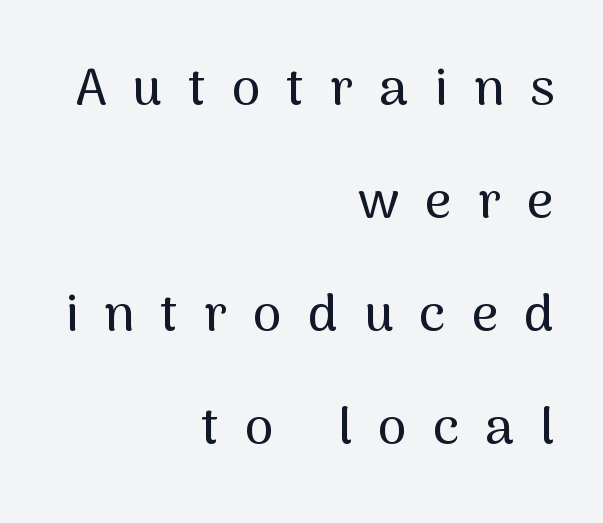
{"serif": "no", "italic": "no", "width": "normal", "stroke_contrast": "medium", "x_height": "medium", "monospaced": "no", "underline": "no", "align": "right", "line_spacing": "loose", "line_spacing_ratio": 2.17, "letter_spacing": "wide", "letter_spacing_em": 0.5, "glyph_px": 52}
